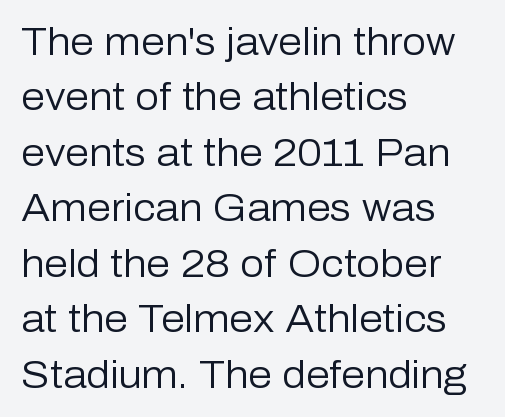
{"serif": "no", "italic": "no", "bold": "no", "weight": "regular", "width": "normal", "stroke_contrast": "low", "x_height": "medium", "monospaced": "no", "underline": "no", "align": "left", "line_spacing": "normal", "line_spacing_ratio": 1.46, "letter_spacing": "normal", "letter_spacing_em": 0.0, "glyph_px": 38}
